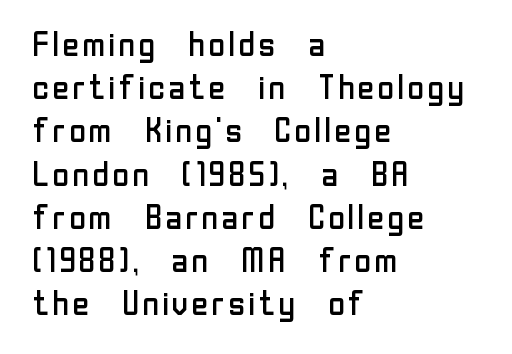
{"serif": "no", "italic": "no", "bold": "no", "weight": "regular", "width": "normal", "stroke_contrast": "low", "x_height": "medium", "monospaced": "no", "underline": "no", "align": "left", "line_spacing": "normal", "line_spacing_ratio": 1.27, "letter_spacing": "normal", "letter_spacing_em": 0.0, "glyph_px": 34}
